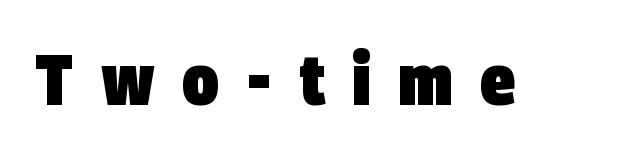
{"serif": "no", "bold": "yes", "weight": "heavy", "width": "condensed", "stroke_contrast": "low", "x_height": "large", "monospaced": "no", "underline": "no", "letter_spacing": "wide", "letter_spacing_em": 0.38, "glyph_px": 72}
